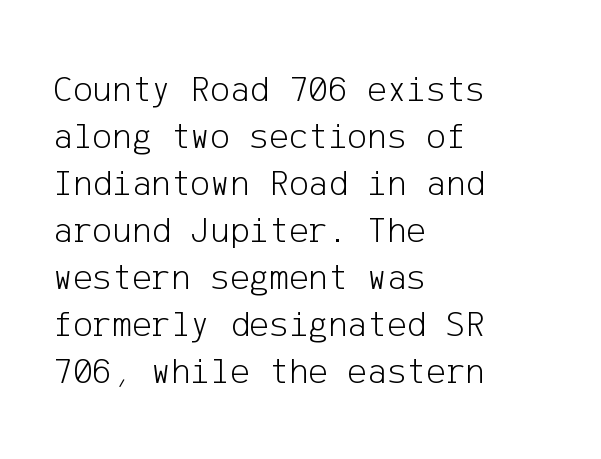
Q: Is the text bold? A: No.
Q: Is the text italic (slanted)? A: No, it is upright.
Q: Is the typeface a serif or a sans-serif typeface? A: Sans-serif.
Q: Is the text underlined? A: No.
Q: How is the paragraph aligned? A: Left-aligned.
Q: Is the spacing between letters normal or unusually wide? A: Normal.
Q: Is the spacing between lines tight, normal or loose? A: Normal.
Q: Width (condensed, normal, or wide)? A: Normal.
Q: Stroke contrast? A: Low.
Q: x-height? A: Medium.
